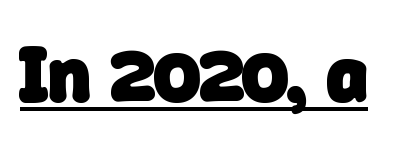
Does a line run under the words? Yes, clearly. Each glyph is drawn with heavy, bold strokes. Note the varied advance widths — an 'i' is clearly narrower than an 'm'. Grotesque or geometric, the face here clearly has no serifs.
